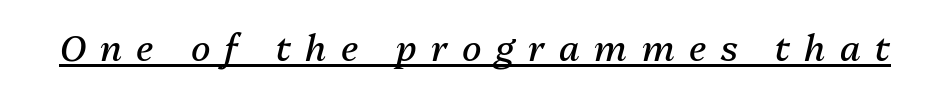
The letters are slanted; this is an italic face. Someone cranked the tracking dial way up on this one. A quiet, ordinary-to-light weight characterises the typeface. Do the characters align in a grid? No, the font is proportional.
